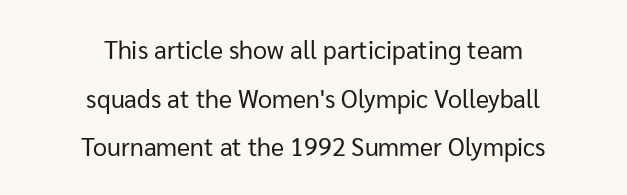
The image shows 25 px text type, upright; set centered, loose line spacing (1.95x), normal letter spacing, not underlined.
